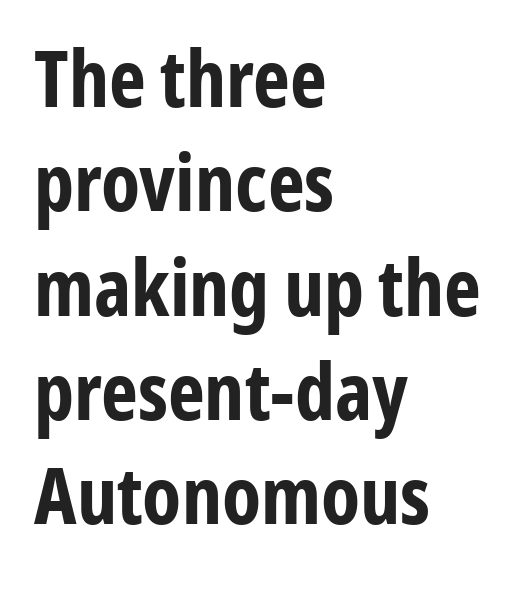
Does the weight exceed regular? Yes, all the way to bold. Alignment: flush left. The font's upright variant was chosen for this text. Nothing unusual about the tracking: characters are spaced as the font intends.
